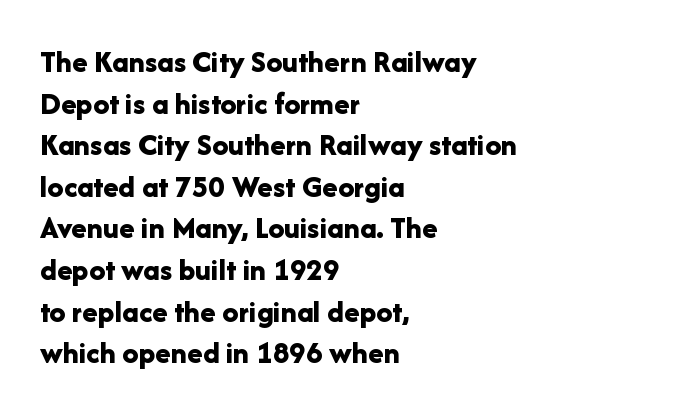
The image shows 32 px bold sans-serif type, upright; set left-aligned, normal line spacing (1.3x), normal letter spacing, not underlined; low stroke contrast and a medium x-height.
